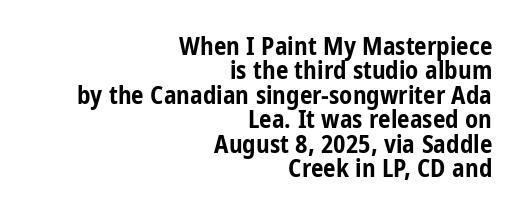
What's the leading like? Squeezed, with rows nearly overlapping. The baseline area is clear. Casual observation: everything's shoved over to the right. I'd describe the lettering as bold — thick and assertive. Unlike italic type, these characters show no tilt at all.
